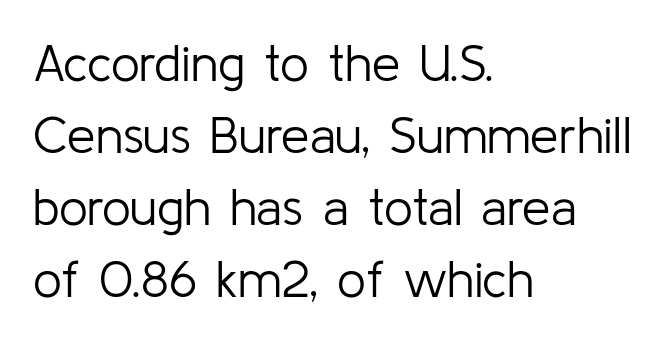
Q: Is the text bold? A: No.
Q: Is the text italic (slanted)? A: No, it is upright.
Q: Is the typeface a serif or a sans-serif typeface? A: Sans-serif.
Q: Is the text underlined? A: No.
Q: How is the paragraph aligned? A: Left-aligned.
Q: Is the spacing between letters normal or unusually wide? A: Normal.
Q: Is the spacing between lines tight, normal or loose? A: Normal.
Q: Width (condensed, normal, or wide)? A: Normal.
Q: Stroke contrast? A: Low.
Q: x-height? A: Medium.
Q: Monospaced? A: No.
